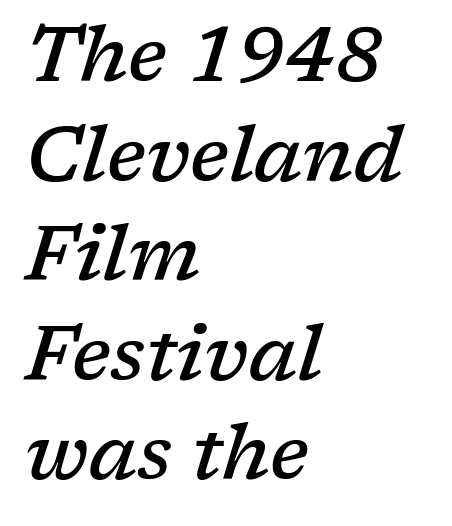
{"serif": "yes", "italic": "yes", "lean": "right", "slant_degrees": 17, "bold": "semi", "weight": "semibold", "width": "normal", "stroke_contrast": "low", "x_height": "medium", "monospaced": "no", "underline": "no", "align": "left", "line_spacing": "normal", "line_spacing_ratio": 1.31, "letter_spacing": "normal", "letter_spacing_em": 0.0, "glyph_px": 76}
